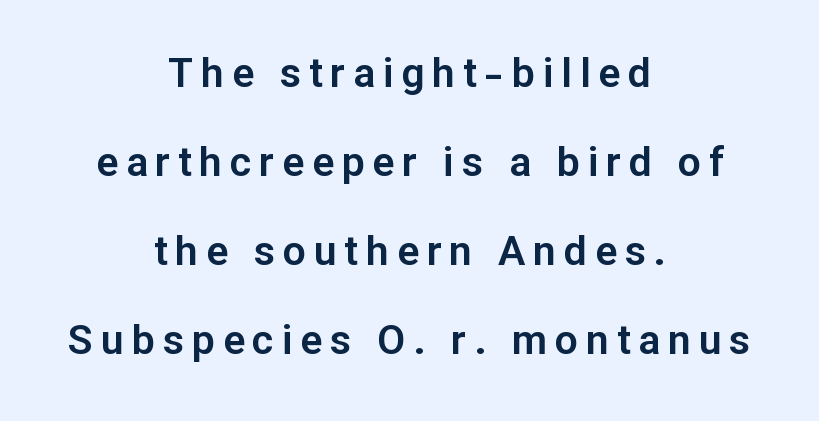
Q: Is the text italic (slanted)? A: No, it is upright.
Q: Is the typeface a serif or a sans-serif typeface? A: Sans-serif.
Q: Is the text underlined? A: No.
Q: How is the paragraph aligned? A: Centered.
Q: Is the spacing between lines tight, normal or loose? A: Loose.
Q: Width (condensed, normal, or wide)? A: Normal.
Q: Stroke contrast? A: Low.
Q: x-height? A: Medium.
Q: Monospaced? A: No.
